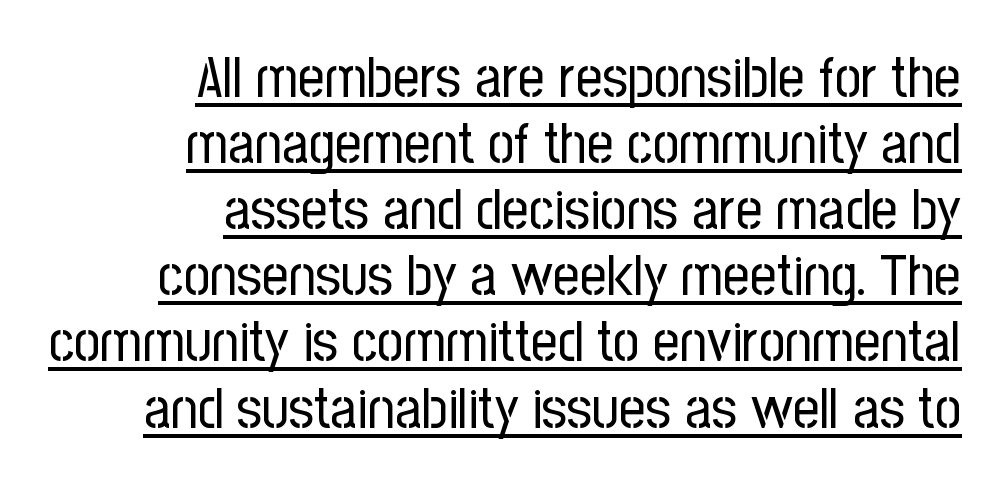
The image shows 58 px regular-weight, condensed sans-serif type, upright; set right-aligned, tight line spacing (1.14x), normal letter spacing, underlined; low stroke contrast and a medium x-height.
